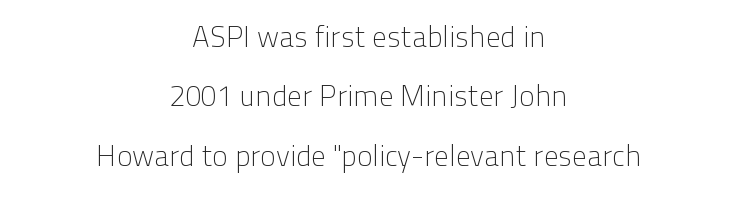
{"serif": "no", "italic": "no", "bold": "no", "weight": "light", "width": "normal", "stroke_contrast": "low", "x_height": "medium", "monospaced": "no", "underline": "no", "align": "center", "line_spacing": "loose", "line_spacing_ratio": 2.05, "letter_spacing": "normal", "letter_spacing_em": 0.0, "glyph_px": 29}
